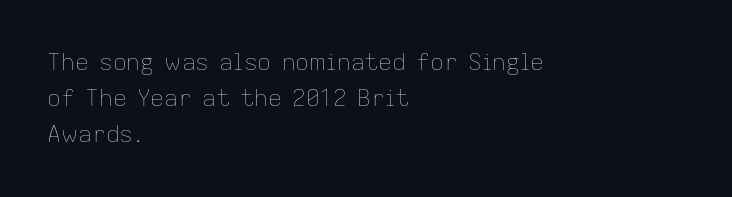
Q: Is the text bold? A: No.
Q: Is the text italic (slanted)? A: No, it is upright.
Q: Is the text underlined? A: No.
Q: How is the paragraph aligned? A: Left-aligned.
Q: Is the spacing between letters normal or unusually wide? A: Normal.
Q: Is the spacing between lines tight, normal or loose? A: Normal.
